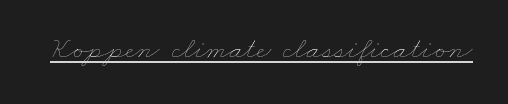
The image shows 31 px thin, wide type; set normal letter spacing, underlined; low stroke contrast and a small x-height.
